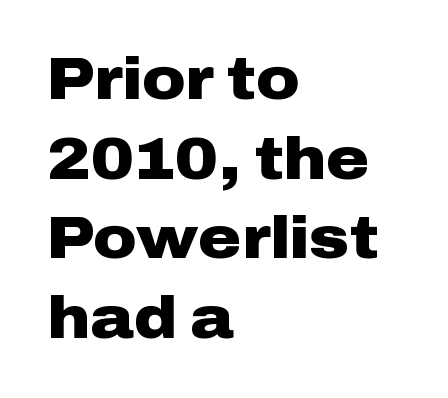
Q: Is the text bold? A: Yes.
Q: Is the text italic (slanted)? A: No, it is upright.
Q: Is the typeface a serif or a sans-serif typeface? A: Sans-serif.
Q: Is the text underlined? A: No.
Q: How is the paragraph aligned? A: Left-aligned.
Q: Is the spacing between letters normal or unusually wide? A: Normal.
Q: Is the spacing between lines tight, normal or loose? A: Normal.
Q: Width (condensed, normal, or wide)? A: Wide.
Q: Stroke contrast? A: Low.
Q: x-height? A: Medium.
Q: Monospaced? A: No.
